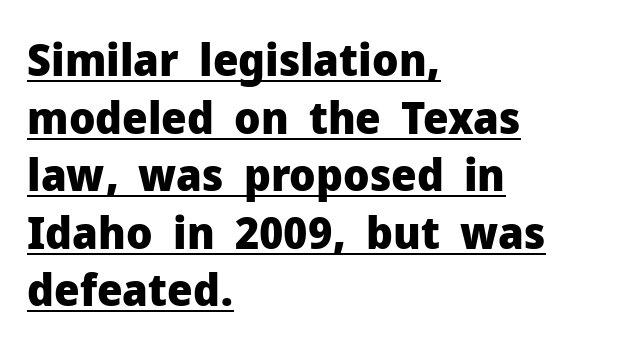
{"serif": "no", "italic": "no", "bold": "yes", "weight": "heavy", "width": "normal", "stroke_contrast": "low", "x_height": "medium", "monospaced": "no", "underline": "yes", "align": "left", "line_spacing": "normal", "line_spacing_ratio": 1.28, "letter_spacing": "normal", "letter_spacing_em": 0.0, "glyph_px": 45}
